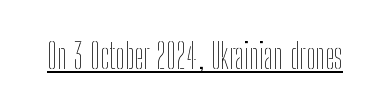
Q: Is the text bold? A: No.
Q: Is the text italic (slanted)? A: No, it is upright.
Q: Is the text underlined? A: Yes.
Q: Is the spacing between letters normal or unusually wide? A: Normal.
Q: Width (condensed, normal, or wide)? A: Condensed.
Q: Stroke contrast? A: Low.
Q: x-height? A: Medium.
Q: Monospaced? A: No.
